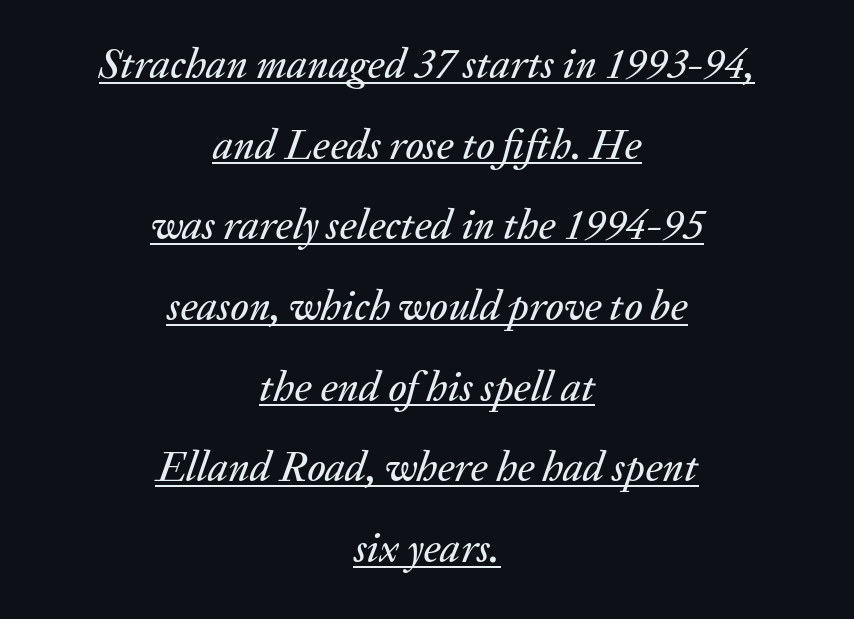
The image shows 42 px text type, italic (leaning right); set centered, loose line spacing (1.92x), normal letter spacing, underlined; medium stroke contrast and a medium x-height.
